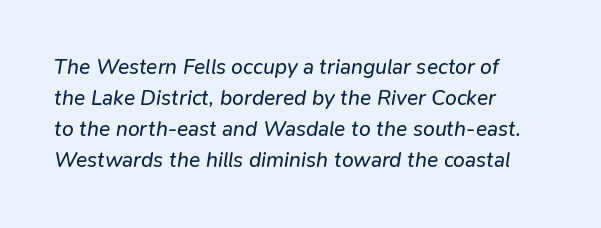
The image shows 21 px text type, italic (leaning right); set left-aligned, normal line spacing (1.48x), normal letter spacing, not underlined.
